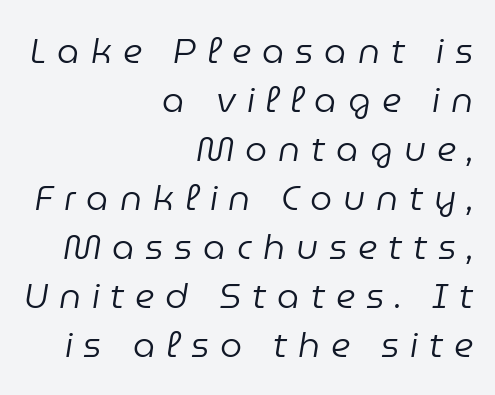
Q: Is the text bold? A: No.
Q: Is the text italic (slanted)? A: Yes, it leans right by about 9 degrees.
Q: Is the text underlined? A: No.
Q: How is the paragraph aligned? A: Right-aligned.
Q: Is the spacing between letters normal or unusually wide? A: Unusually wide.
Q: Is the spacing between lines tight, normal or loose? A: Normal.
Q: Width (condensed, normal, or wide)? A: Normal.
Q: Stroke contrast? A: Low.
Q: x-height? A: Medium.
Q: Monospaced? A: No.
